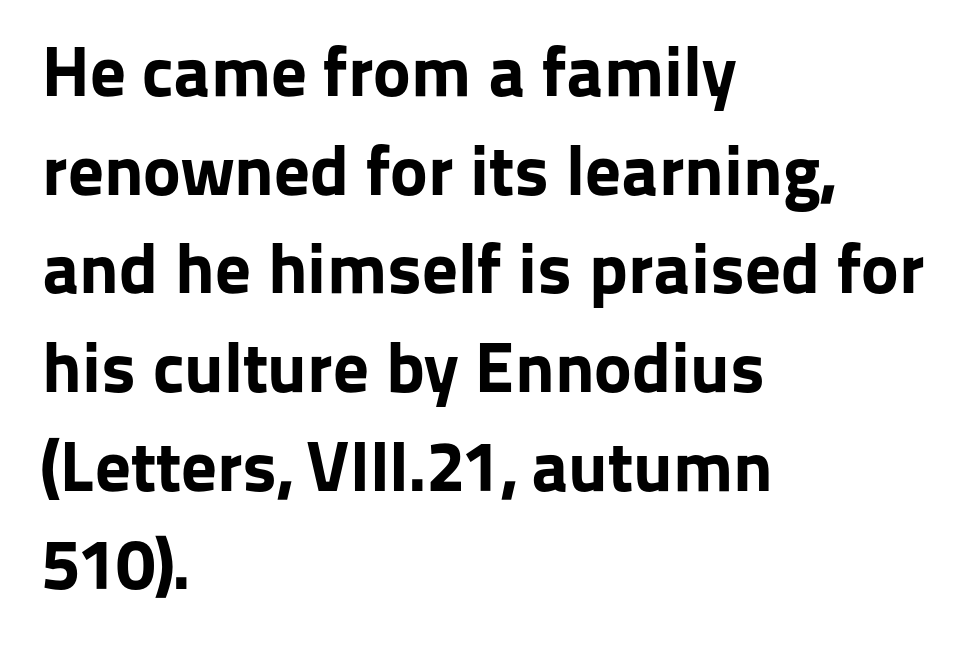
The image shows 71 px bold sans-serif type, upright; set left-aligned, normal line spacing (1.39x), normal letter spacing, not underlined; low stroke contrast and a medium x-height.
